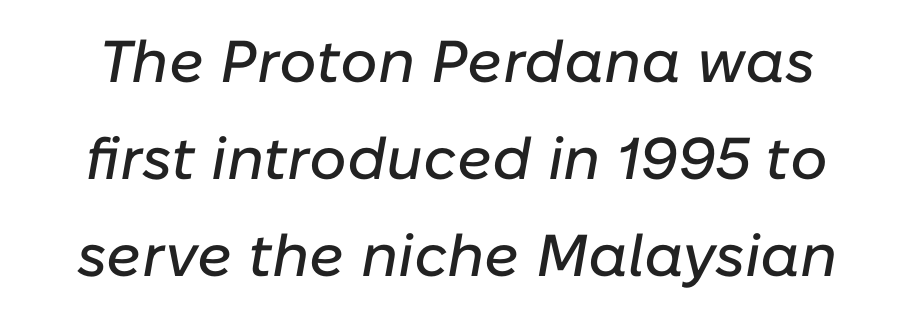
The image shows 59 px text type, italic (leaning right); set normal line spacing (1.64x), normal letter spacing, not underlined; low stroke contrast and a medium x-height.
